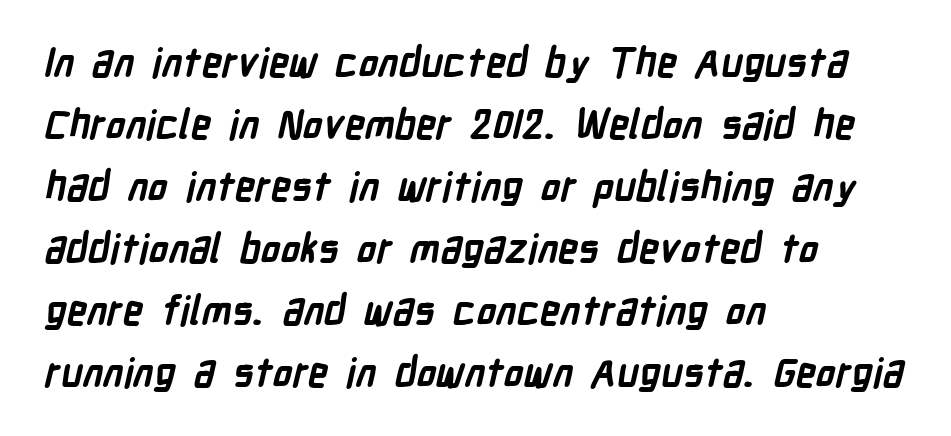
Each letter keeps its own natural width here, so spacing adapts to shape. The glyphs have the mass of a bold cut. Leading matches the norm, producing a regular column. The rendering anchors every line to the left-hand side. The letters carry no serifs — their stems end cleanly without finishing strokes.
